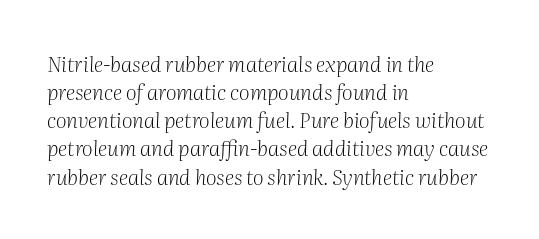
Descenders are the only things crossing below the line. Vertical spacing — default. Left-aligned paragraph, ragged on the right. These lines keep a tight, regular rhythm from letter to letter. When letters slant like this, we call the style italic.
